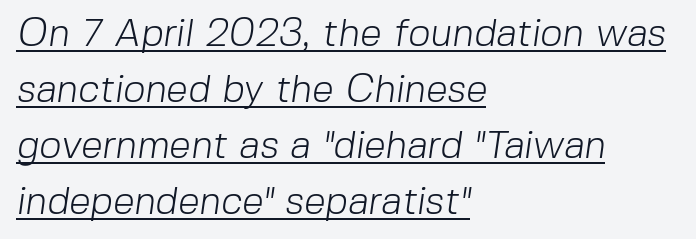
The image shows 39 px light sans-serif type; set left-aligned, normal line spacing (1.44x), normal letter spacing, underlined; low stroke contrast and a medium x-height.
